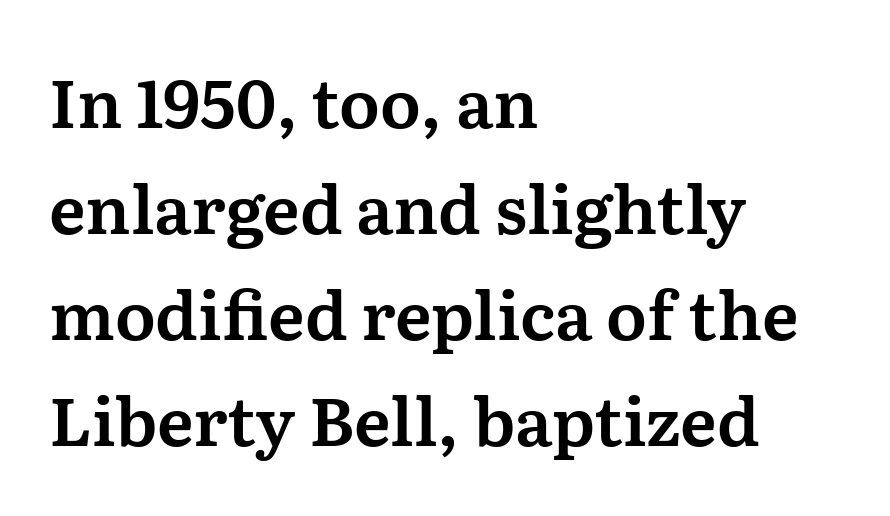
{"serif": "yes", "italic": "no", "width": "normal", "stroke_contrast": "medium", "x_height": "medium", "monospaced": "no", "underline": "no", "align": "left", "line_spacing": "normal", "line_spacing_ratio": 1.58, "letter_spacing": "normal", "letter_spacing_em": 0.0, "glyph_px": 67}
